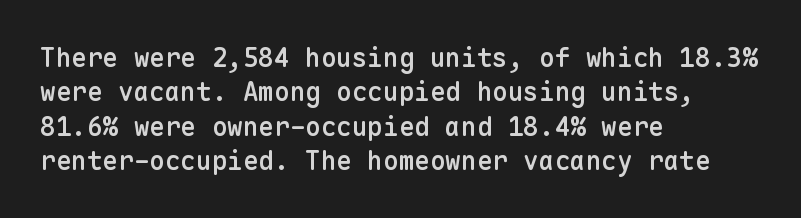
Where is the straight margin? On the left. Short note: letters normally spaced. Lines of text with bare space underneath. On the weight axis this lands at semibold, roughly 600. The passage shown stacks its lines at a standard gap.
